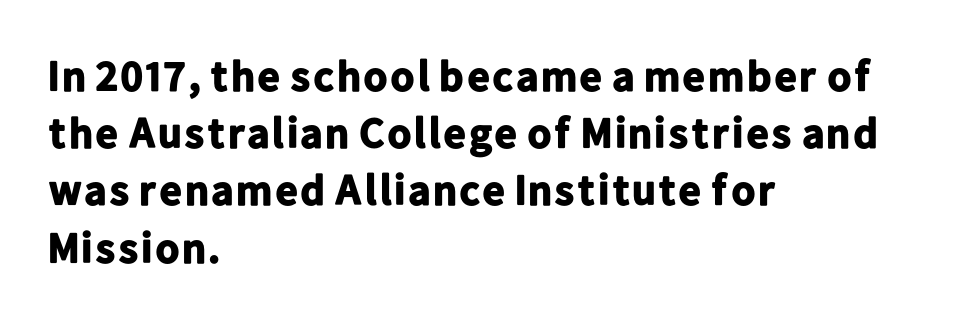
Q: Is the text bold? A: Yes.
Q: Is the text italic (slanted)? A: No, it is upright.
Q: Is the typeface a serif or a sans-serif typeface? A: Sans-serif.
Q: Is the text underlined? A: No.
Q: How is the paragraph aligned? A: Left-aligned.
Q: Is the spacing between letters normal or unusually wide? A: Normal.
Q: Is the spacing between lines tight, normal or loose? A: Normal.
Q: Width (condensed, normal, or wide)? A: Normal.
Q: Stroke contrast? A: Low.
Q: x-height? A: Medium.
Q: Monospaced? A: No.
